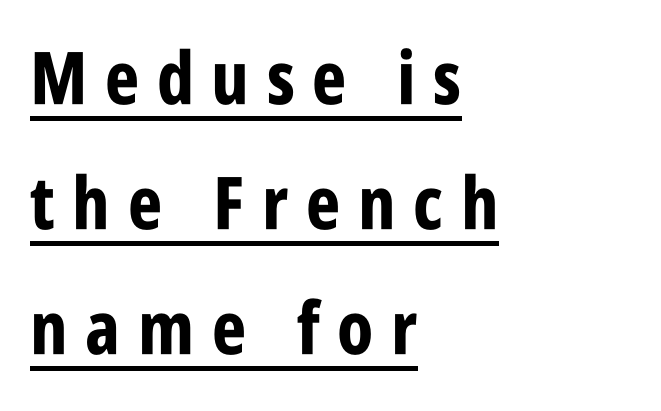
Q: Is the text bold? A: Yes.
Q: Is the text italic (slanted)? A: No, it is upright.
Q: Is the typeface a serif or a sans-serif typeface? A: Sans-serif.
Q: Is the text underlined? A: Yes.
Q: How is the paragraph aligned? A: Left-aligned.
Q: Is the spacing between letters normal or unusually wide? A: Unusually wide.
Q: Width (condensed, normal, or wide)? A: Condensed.
Q: Stroke contrast? A: Low.
Q: x-height? A: Large.
Q: Monospaced? A: No.
